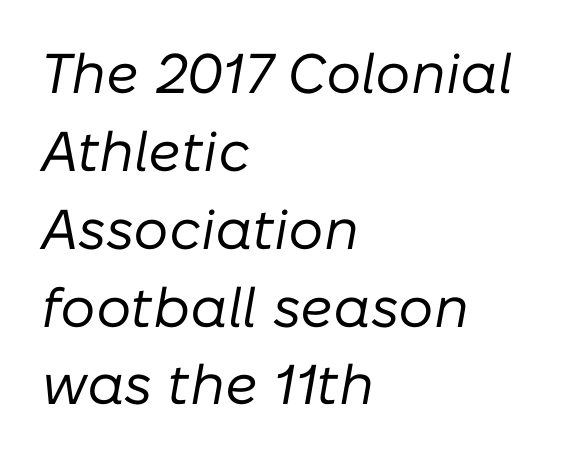
Q: Is the text bold? A: No.
Q: Is the text italic (slanted)? A: Yes, it leans right by about 10 degrees.
Q: Is the text underlined? A: No.
Q: How is the paragraph aligned? A: Left-aligned.
Q: Is the spacing between letters normal or unusually wide? A: Normal.
Q: Is the spacing between lines tight, normal or loose? A: Normal.
Q: Width (condensed, normal, or wide)? A: Normal.
Q: Stroke contrast? A: Low.
Q: x-height? A: Medium.
Q: Monospaced? A: No.
